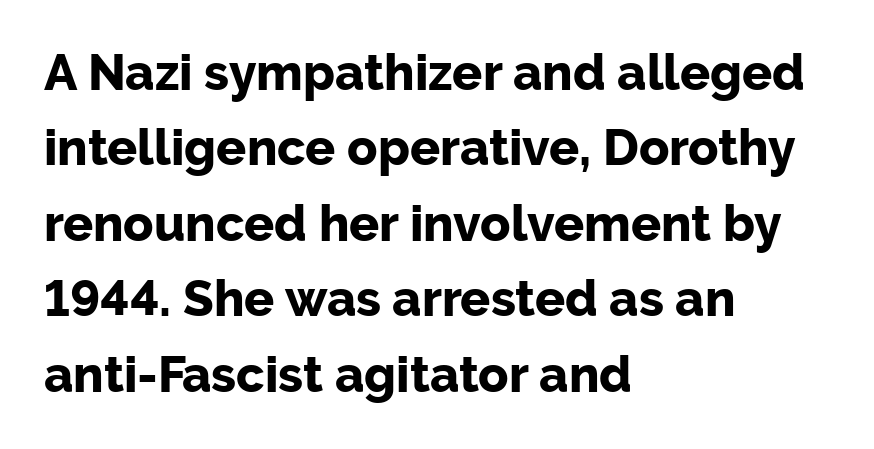
Q: Is the text bold? A: Yes.
Q: Is the text italic (slanted)? A: No, it is upright.
Q: Is the typeface a serif or a sans-serif typeface? A: Sans-serif.
Q: Is the text underlined? A: No.
Q: How is the paragraph aligned? A: Left-aligned.
Q: Is the spacing between letters normal or unusually wide? A: Normal.
Q: Is the spacing between lines tight, normal or loose? A: Normal.
Q: Width (condensed, normal, or wide)? A: Normal.
Q: Stroke contrast? A: Low.
Q: x-height? A: Medium.
Q: Monospaced? A: No.
